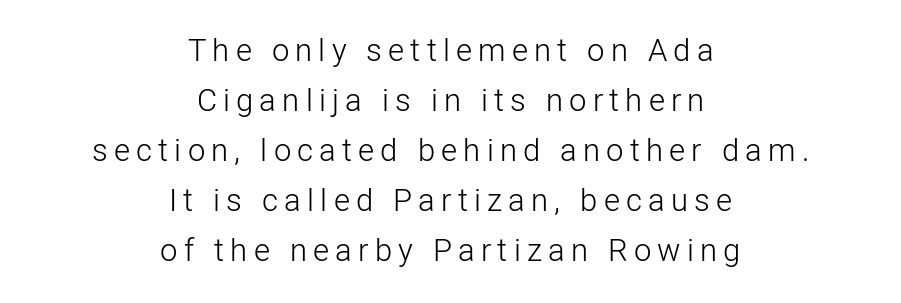
{"serif": "no", "italic": "no", "bold": "no", "weight": "light", "width": "normal", "stroke_contrast": "low", "x_height": "medium", "monospaced": "no", "underline": "no", "align": "center", "line_spacing": "normal", "line_spacing_ratio": 1.61, "letter_spacing": "wide", "letter_spacing_em": 0.2, "glyph_px": 31}
